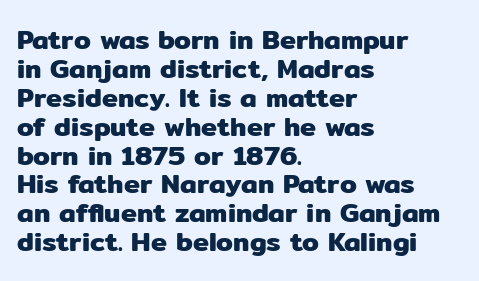
{"italic": "no", "underline": "no", "align": "left", "line_spacing": "tight", "line_spacing_ratio": 1.07, "letter_spacing": "normal", "letter_spacing_em": 0.0, "glyph_px": 27}
